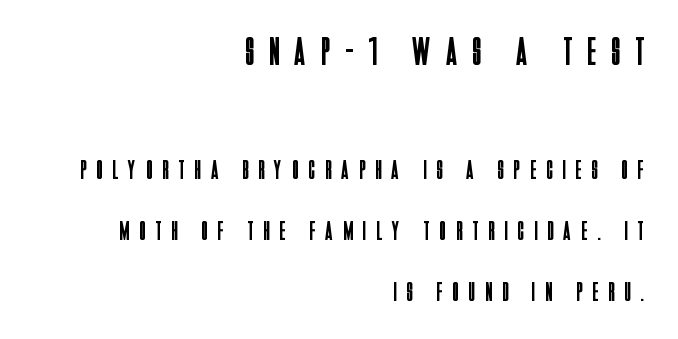
Tall strokes in this sample are plumb rather than angled. Looks like regular typesetting: each glyph gets only the width it needs. Scale decreases going downward across the two blocks. In terms of letterspacing, this is a distinctly airy, spread setting.
